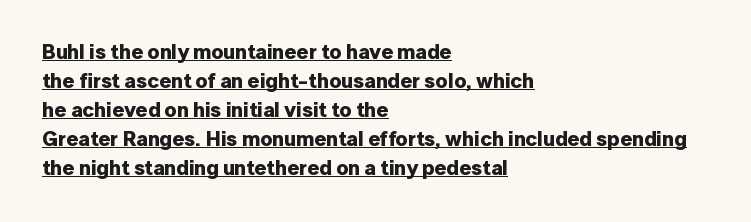
Each line of the rendering has a horizontal stroke beneath the glyphs. A typesetter would mark this as roman, not italic. The characters look thick and weighty, a clear bold. Nothing unusual about the tracking: characters are spaced as the font intends.
